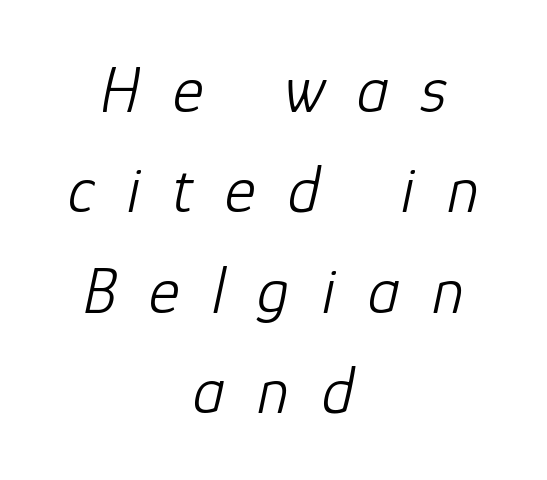
One glance says typical: line gaps are just what's usual. On a weight scale, this lands at 450 or below. Bare-footed words on every line. Short and long lines alike share a common midpoint. The rendering uses natural spacing where letterforms have individual widths.
